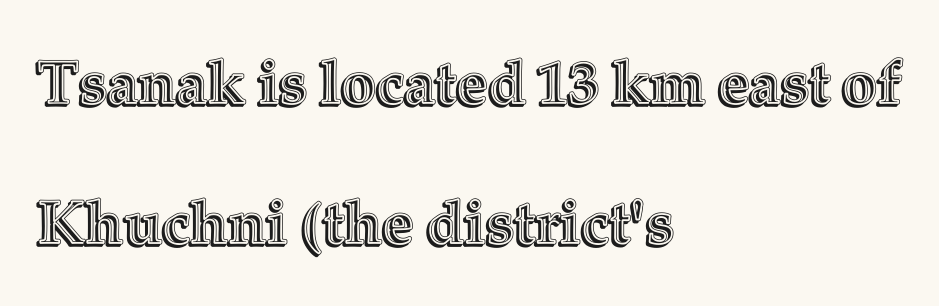
The image shows 61 px text type, upright; set left-aligned, loose line spacing (2.29x), normal letter spacing, not underlined; a medium x-height.
